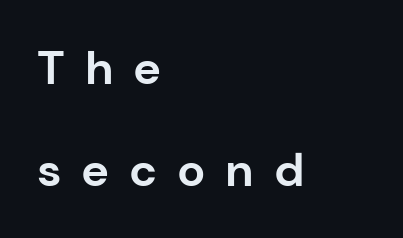
Q: Is the text bold? A: Yes.
Q: Is the text italic (slanted)? A: No, it is upright.
Q: Is the typeface a serif or a sans-serif typeface? A: Sans-serif.
Q: Is the text underlined? A: No.
Q: How is the paragraph aligned? A: Left-aligned.
Q: Is the spacing between letters normal or unusually wide? A: Unusually wide.
Q: Is the spacing between lines tight, normal or loose? A: Loose.
Q: Width (condensed, normal, or wide)? A: Normal.
Q: Stroke contrast? A: Low.
Q: x-height? A: Medium.
Q: Monospaced? A: No.
